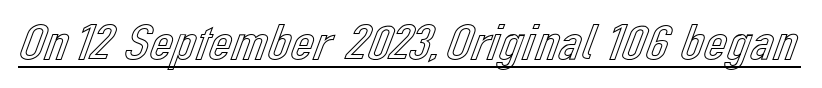
{"width": "normal", "x_height": "medium", "monospaced": "no", "underline": "yes", "letter_spacing": "normal", "letter_spacing_em": 0.0, "glyph_px": 51}
